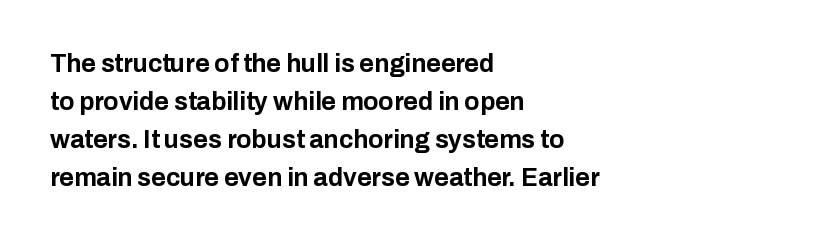
{"italic": "no", "bold": "yes", "underline": "no", "align": "left", "line_spacing": "normal", "line_spacing_ratio": 1.52, "letter_spacing": "normal", "letter_spacing_em": 0.0, "glyph_px": 25}
